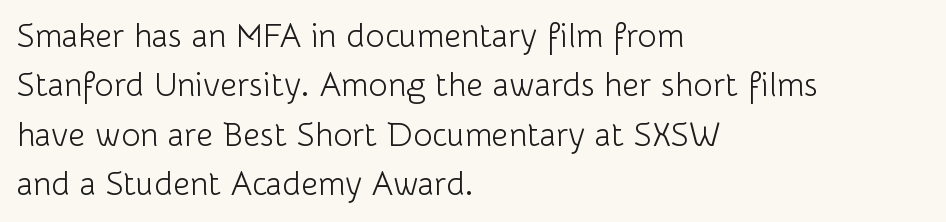
{"serif": "no", "italic": "no", "bold": "no", "weight": "light", "width": "normal", "stroke_contrast": "low", "x_height": "medium", "monospaced": "no", "underline": "no", "align": "left", "line_spacing": "normal", "line_spacing_ratio": 1.5, "letter_spacing": "normal", "letter_spacing_em": 0.0, "glyph_px": 33}
